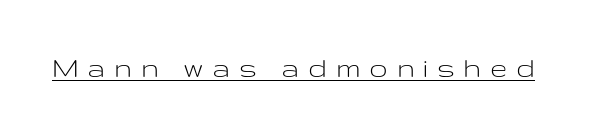
Q: Is the text bold? A: No.
Q: Is the text italic (slanted)? A: No, it is upright.
Q: Is the typeface a serif or a sans-serif typeface? A: Sans-serif.
Q: Is the text underlined? A: Yes.
Q: Is the spacing between letters normal or unusually wide? A: Unusually wide.
Q: Width (condensed, normal, or wide)? A: Wide.
Q: Stroke contrast? A: Low.
Q: x-height? A: Medium.
Q: Monospaced? A: No.
